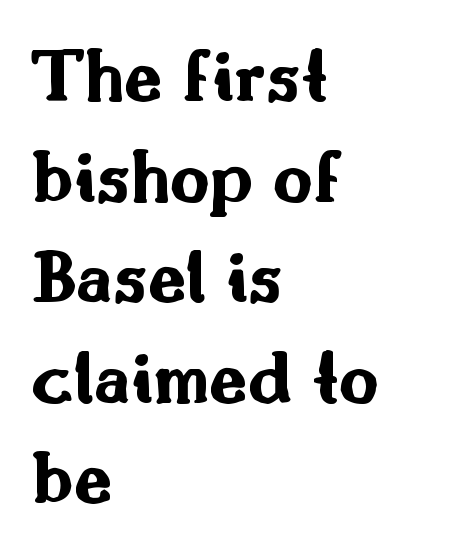
{"serif": "no", "italic": "no", "bold": "yes", "weight": "bold", "width": "wide", "stroke_contrast": "medium", "x_height": "small", "monospaced": "no", "underline": "no", "align": "left", "line_spacing": "normal", "line_spacing_ratio": 1.29, "letter_spacing": "normal", "letter_spacing_em": 0.0, "glyph_px": 78}
